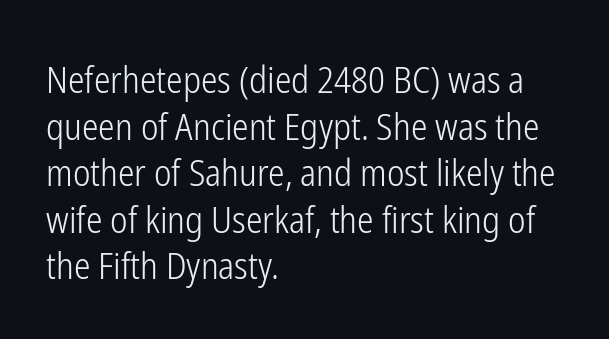
{"serif": "no", "italic": "no", "bold": "no", "weight": "light", "width": "condensed", "stroke_contrast": "low", "x_height": "medium", "monospaced": "no", "underline": "no", "align": "left", "line_spacing": "normal", "line_spacing_ratio": 1.26, "letter_spacing": "normal", "letter_spacing_em": 0.0, "glyph_px": 37}
